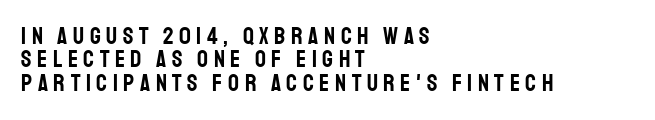
The words here are not underlined. Style check: upright. Closely set lines give the paragraph a compact silhouette. The setting favours the left margin, as ordinary paragraphs usually do. You could only call the tracking loose — the letters float apart.
